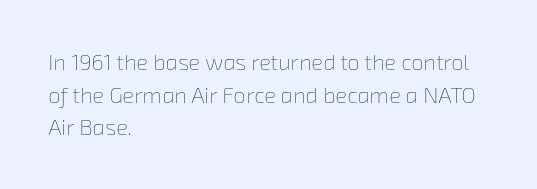
You could call the tracking neutral — neither tight nor loose. Counters stay open thanks to moderate or lighter strokes. Compared with typical paragraphs, the rows here are spaced about the same. Plain, unruled lines of type.
